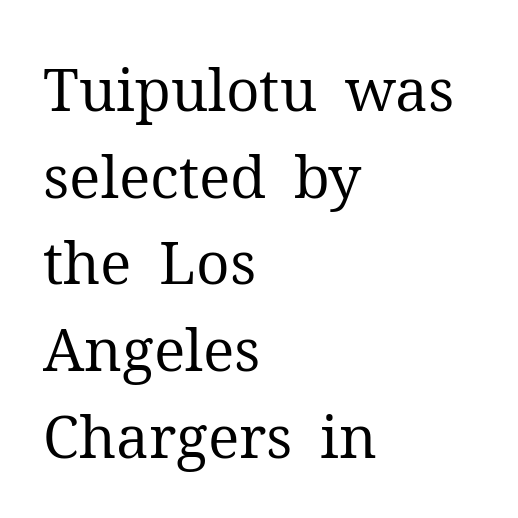
The passage shown is not underscored anywhere. Spacing verdict: proportional, widths tailored to each character. The letters look calm and open, with moderate or lighter stems. If you measured baseline to baseline, you'd find a middling distance. The ragged edge is on the right, which tells us the setting is flush left.
